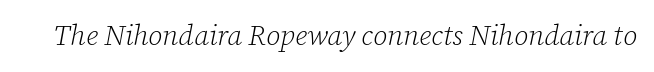
Q: Is the text bold? A: No.
Q: Is the text italic (slanted)? A: Yes, it leans right by about 12 degrees.
Q: Is the typeface a serif or a sans-serif typeface? A: Serif.
Q: Is the text underlined? A: No.
Q: Is the spacing between letters normal or unusually wide? A: Normal.
Q: Width (condensed, normal, or wide)? A: Normal.
Q: Stroke contrast? A: Low.
Q: x-height? A: Medium.
Q: Monospaced? A: No.
